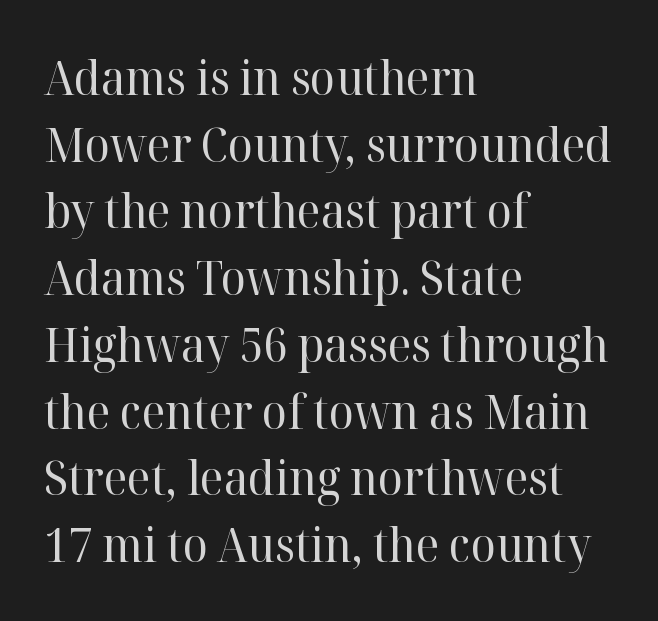
{"serif": "yes", "italic": "no", "bold": "no", "weight": "regular", "width": "normal", "stroke_contrast": "high", "x_height": "medium", "monospaced": "no", "underline": "no", "align": "left", "line_spacing": "normal", "line_spacing_ratio": 1.42, "letter_spacing": "normal", "letter_spacing_em": 0.0, "glyph_px": 47}
